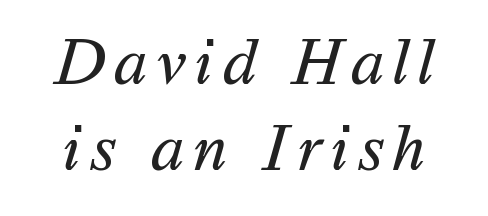
Q: Is the text bold? A: No.
Q: Is the typeface a serif or a sans-serif typeface? A: Sans-serif.
Q: Is the text underlined? A: No.
Q: Is the spacing between lines tight, normal or loose? A: Normal.
Q: Width (condensed, normal, or wide)? A: Normal.
Q: Stroke contrast? A: Medium.
Q: x-height? A: Medium.
Q: Monospaced? A: No.
